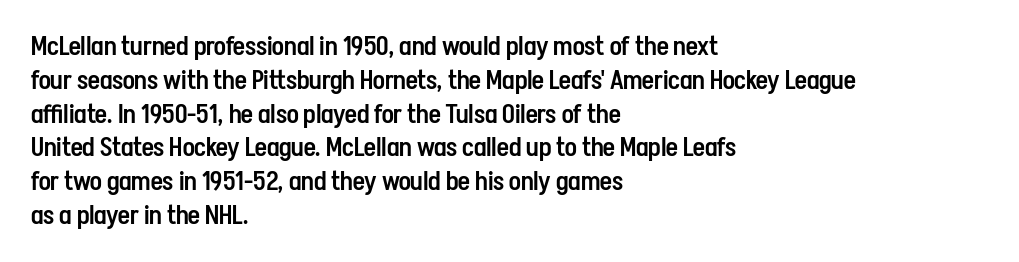
Q: Is the text bold? A: Semi-bold.
Q: Is the text italic (slanted)? A: No, it is upright.
Q: Is the text underlined? A: No.
Q: How is the paragraph aligned? A: Left-aligned.
Q: Is the spacing between letters normal or unusually wide? A: Normal.
Q: Is the spacing between lines tight, normal or loose? A: Normal.
